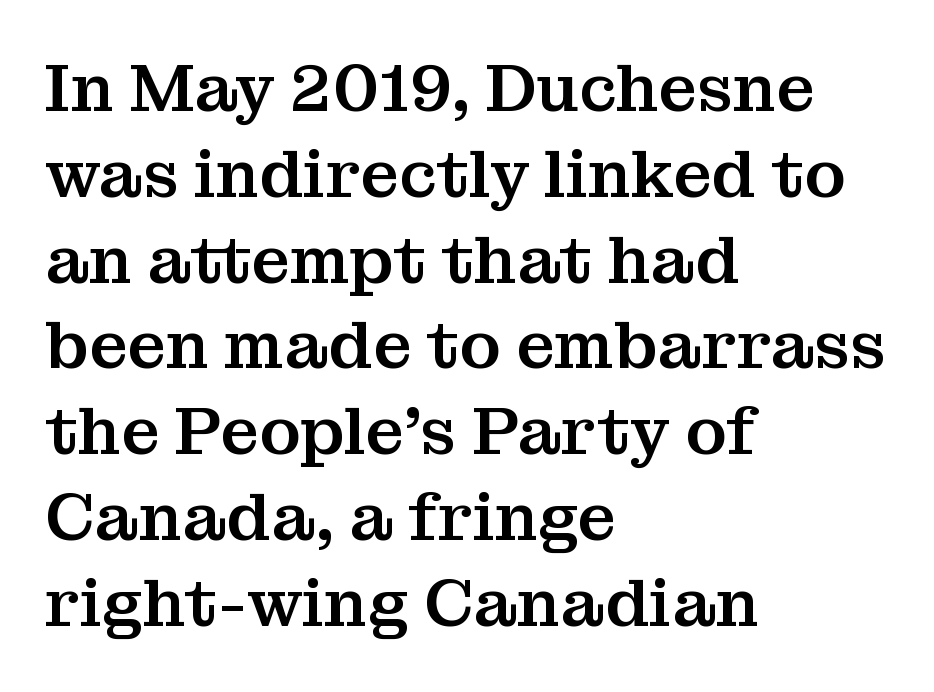
{"serif": "yes", "italic": "no", "width": "normal", "stroke_contrast": "medium", "x_height": "medium", "monospaced": "no", "underline": "no", "align": "left", "line_spacing": "normal", "line_spacing_ratio": 1.28, "letter_spacing": "normal", "letter_spacing_em": 0.0, "glyph_px": 67}
